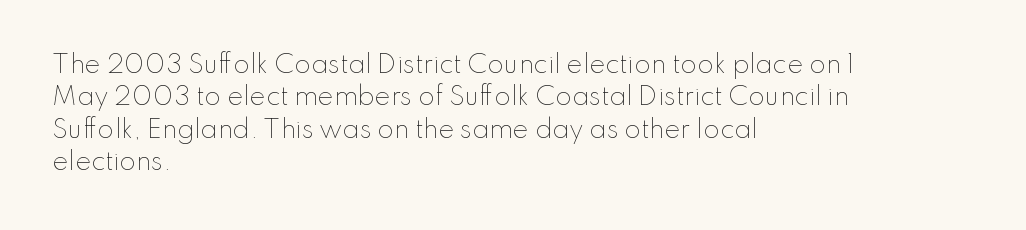
The image shows 24 px text type, upright; set left-aligned, normal line spacing (1.35x), normal letter spacing, not underlined.
